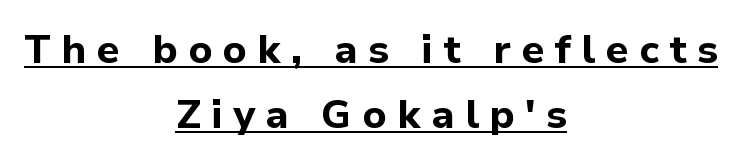
Q: Is the text bold? A: Yes.
Q: Is the text italic (slanted)? A: No, it is upright.
Q: Is the typeface a serif or a sans-serif typeface? A: Sans-serif.
Q: Is the text underlined? A: Yes.
Q: How is the paragraph aligned? A: Centered.
Q: Is the spacing between letters normal or unusually wide? A: Unusually wide.
Q: Is the spacing between lines tight, normal or loose? A: Normal.
Q: Width (condensed, normal, or wide)? A: Normal.
Q: Stroke contrast? A: Low.
Q: x-height? A: Medium.
Q: Monospaced? A: No.
